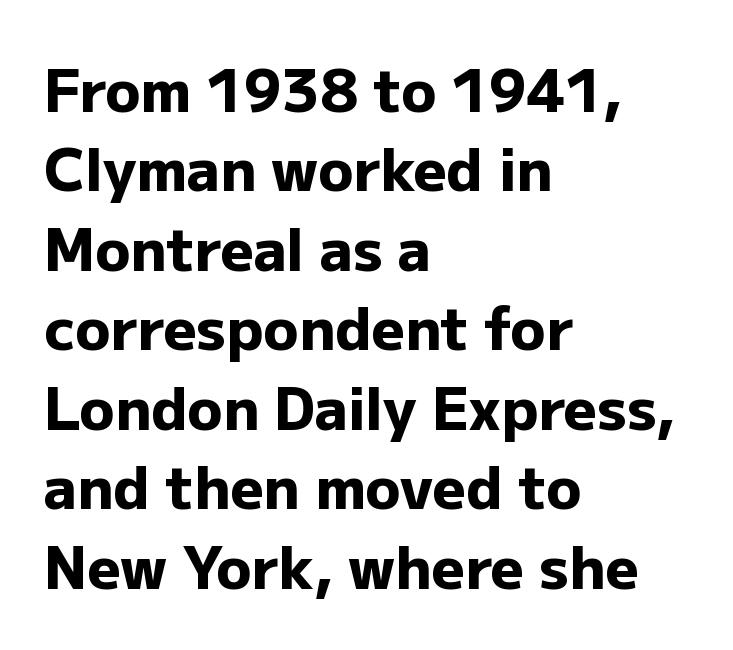
The image shows 58 px heavy sans-serif type, upright; set left-aligned, normal line spacing (1.37x), normal letter spacing, not underlined; low stroke contrast and a medium x-height.
